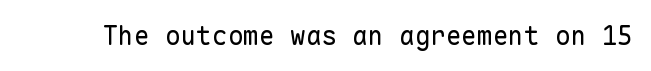
{"italic": "no", "bold": "no", "underline": "no", "letter_spacing": "normal", "letter_spacing_em": 0.0, "glyph_px": 26}
